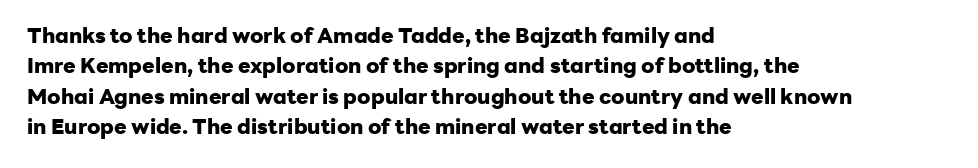
The image shows 21 px bold type, upright; set left-aligned, normal line spacing (1.45x), normal letter spacing, not underlined.
